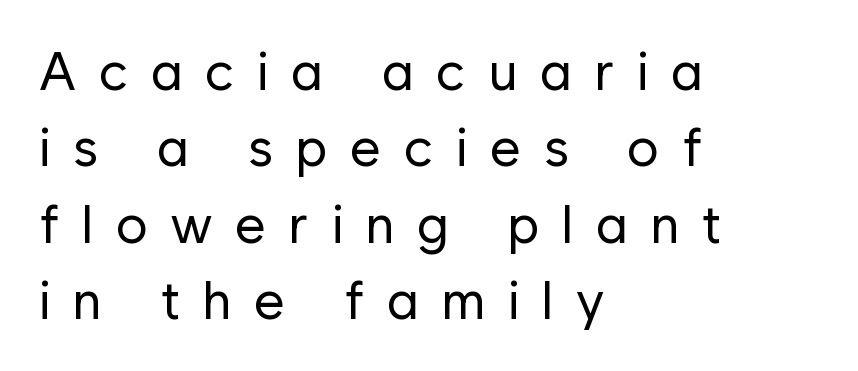
The image shows 53 px regular-weight sans-serif type, upright; set left-aligned, normal line spacing (1.44x), unusually wide letter spacing (+0.43 em), not underlined; low stroke contrast and a medium x-height.
